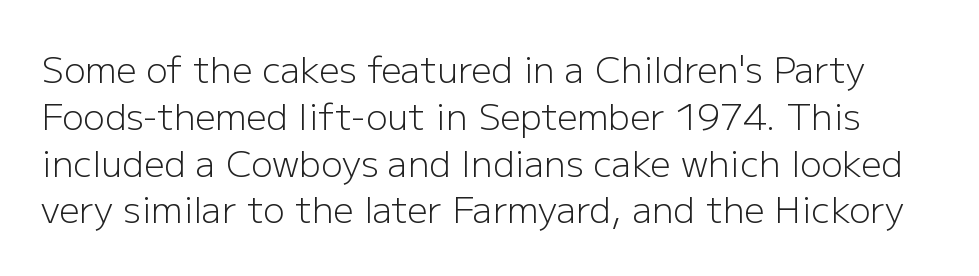
The image shows 36 px light sans-serif type, upright; set normal line spacing (1.3x), normal letter spacing, not underlined; low stroke contrast and a medium x-height.
